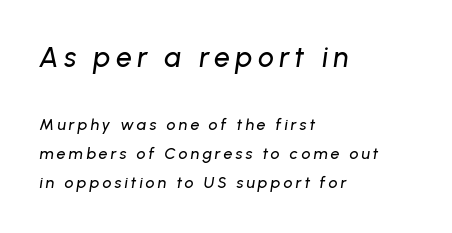
The gap between lines stays unmarked. Do the characters align in a grid? No, the font is proportional. Quick note: italic. The earlier block is typeset at a bigger size than the later block. Horizontal alignment here is leftward, the default for most running prose.
